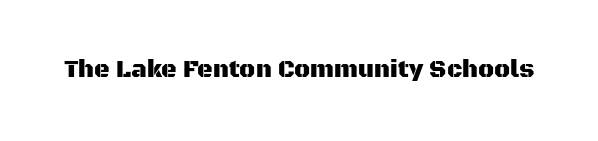
Q: Is the text italic (slanted)? A: No, it is upright.
Q: Is the text underlined? A: No.
Q: Is the spacing between letters normal or unusually wide? A: Normal.
